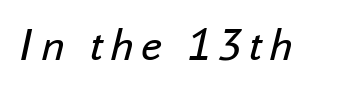
The passage shown is typed in a proportional face where columns would drift. A light-to-regular cut is what we see here. The strip under each line holds only bare page. In terms of posture, this sample is oblique.
